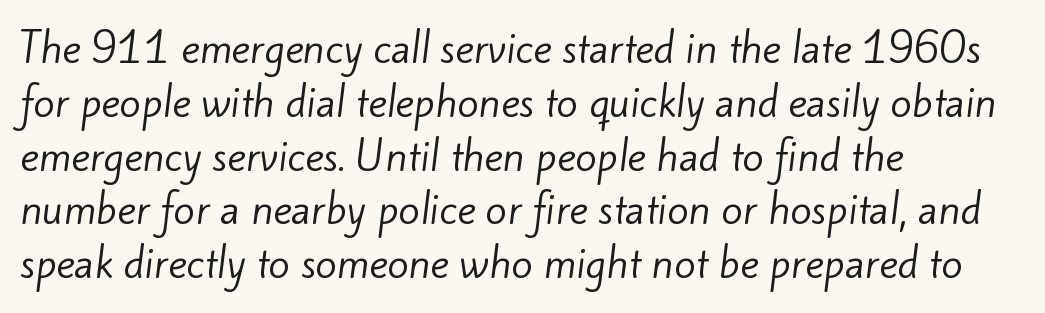
{"serif": "no", "bold": "no", "weight": "regular", "width": "normal", "stroke_contrast": "low", "x_height": "small", "monospaced": "no", "underline": "no", "align": "left", "line_spacing": "normal", "line_spacing_ratio": 1.38, "letter_spacing": "normal", "letter_spacing_em": 0.0, "glyph_px": 39}
